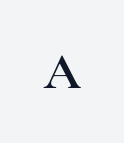
{"serif": "yes", "italic": "no", "width": "wide", "stroke_contrast": "high", "x_height": "small", "monospaced": "no", "underline": "no", "letter_spacing": "wide", "letter_spacing_em": 0.44, "glyph_px": 51}
